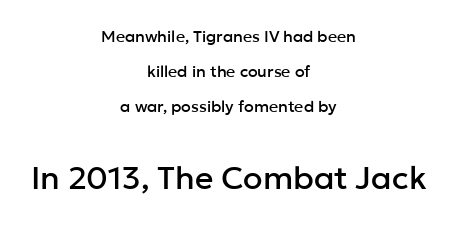
Teacher's note: observe the equal gaps on both sides — that is centered alignment. Look at the tracking — it's just the regular setting, nothing added. Posture: upright roman. Varying glyph widths throughout — classic text-font behaviour. Which of the two is more prominent by size? The second, at the bottom. The area under the type is left untouched.
